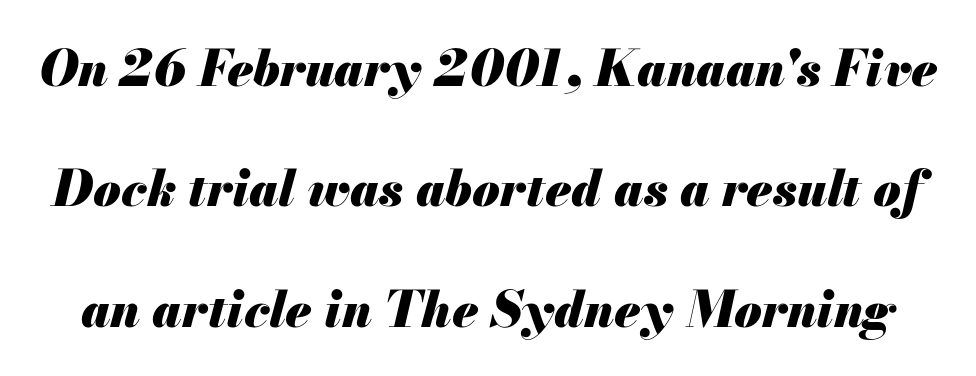
{"italic": "yes", "lean": "right", "slant_degrees": 13, "bold": "yes", "weight": "heavy", "width": "normal", "stroke_contrast": "medium", "x_height": "small", "monospaced": "no", "underline": "no", "line_spacing": "loose", "line_spacing_ratio": 2.41, "letter_spacing": "normal", "letter_spacing_em": 0.0, "glyph_px": 50}
